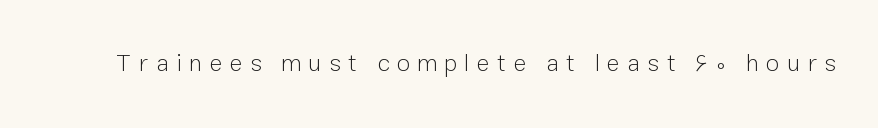
{"italic": "no", "bold": "no", "underline": "no", "letter_spacing": "wide", "letter_spacing_em": 0.31, "glyph_px": 24}
